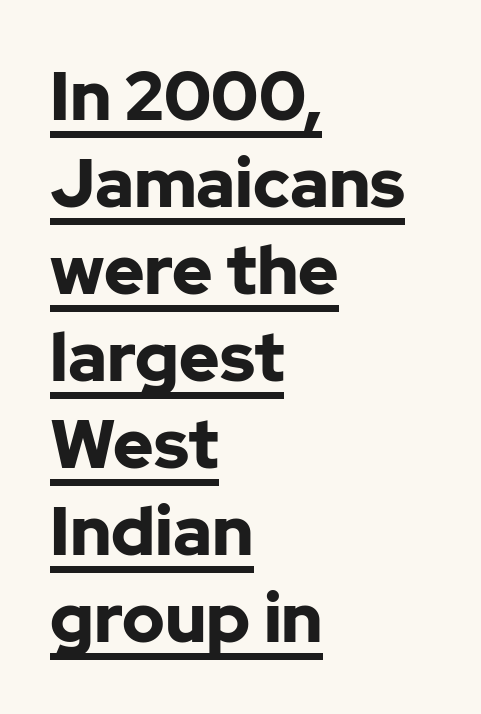
The strokes are fattened all the way to bold. Spacing between characters is what you'd get straight out of the box. The block of text has a typical density, with ordinary space between rows. Is this a fixed-width face? No — the glyphs have proportional, varying widths. Compared with undecorated copy, this sample adds a rule below the words.
